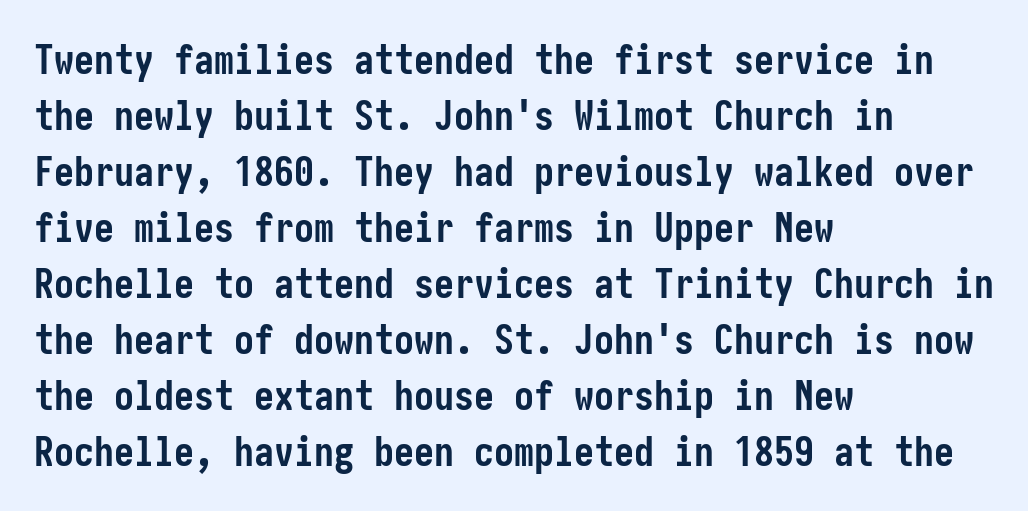
The image shows 40 px semibold, condensed sans-serif type, upright; set left-aligned, normal line spacing (1.4x), normal letter spacing, not underlined; low stroke contrast and a medium x-height.
